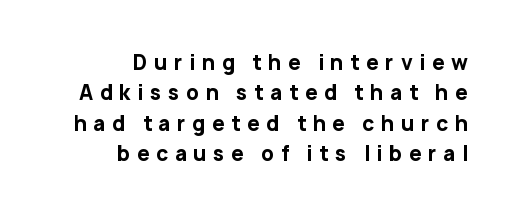
The vertical gap from one line to the next is medium. The space beneath each line is pristine and unruled. Horizontally, the lines are justified to the trailing edge only. The type is letterspaced generously, with wide tracking. How heavy is the stroke? Heavy — this is a bold.
